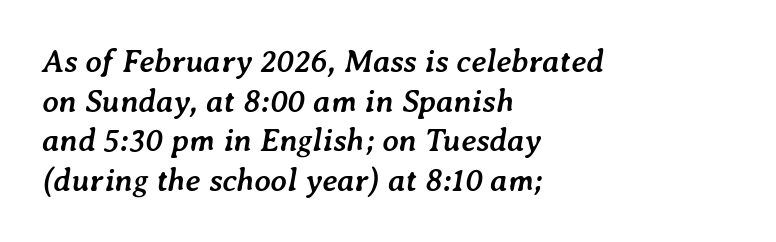
{"italic": "yes", "lean": "right", "slant_degrees": 7, "bold": "yes", "weight": "semibold", "width": "normal", "stroke_contrast": "low", "x_height": "medium", "monospaced": "no", "underline": "no", "align": "left", "line_spacing_ratio": 1.24, "letter_spacing": "normal", "letter_spacing_em": 0.0, "glyph_px": 32}
